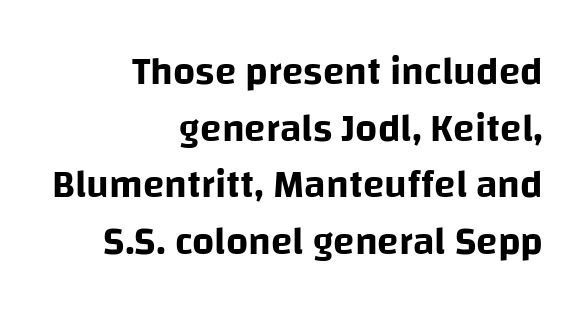
{"serif": "no", "italic": "no", "width": "normal", "stroke_contrast": "low", "x_height": "large", "monospaced": "no", "underline": "no", "align": "right", "line_spacing": "normal", "line_spacing_ratio": 1.45, "letter_spacing": "normal", "letter_spacing_em": 0.0, "glyph_px": 39}
